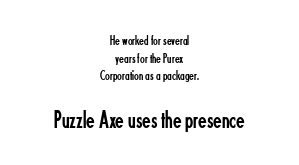
Q: Is the text bold? A: No.
Q: Is the text italic (slanted)? A: No, it is upright.
Q: Is the text underlined? A: No.
Q: How is the paragraph aligned? A: Centered.
Q: Is the spacing between letters normal or unusually wide? A: Normal.
Q: Is the spacing between lines tight, normal or loose? A: Normal.
Q: Which block of text is set in a larger size, the first (top) or the second (bottom)? A: The second (bottom) one.
